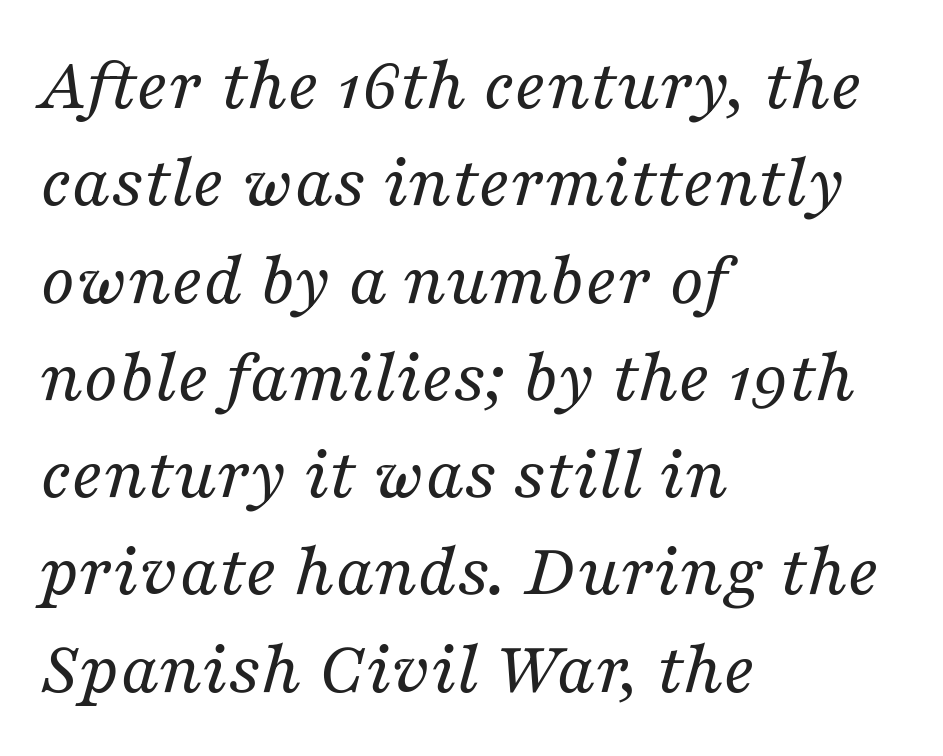
Q: Is the text bold? A: No.
Q: Is the text italic (slanted)? A: Yes, it leans right by about 16 degrees.
Q: Is the typeface a serif or a sans-serif typeface? A: Serif.
Q: Is the text underlined? A: No.
Q: How is the paragraph aligned? A: Left-aligned.
Q: Is the spacing between letters normal or unusually wide? A: Normal.
Q: Is the spacing between lines tight, normal or loose? A: Normal.
Q: Width (condensed, normal, or wide)? A: Normal.
Q: Stroke contrast? A: Medium.
Q: x-height? A: Medium.
Q: Monospaced? A: No.
